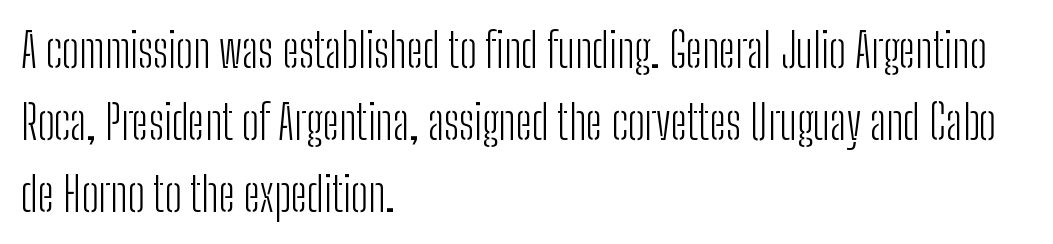
Q: Is the text bold? A: No.
Q: Is the text italic (slanted)? A: No, it is upright.
Q: Is the typeface a serif or a sans-serif typeface? A: Sans-serif.
Q: Is the text underlined? A: No.
Q: How is the paragraph aligned? A: Left-aligned.
Q: Is the spacing between letters normal or unusually wide? A: Normal.
Q: Is the spacing between lines tight, normal or loose? A: Normal.
Q: Width (condensed, normal, or wide)? A: Condensed.
Q: Stroke contrast? A: Low.
Q: x-height? A: Medium.
Q: Monospaced? A: No.
